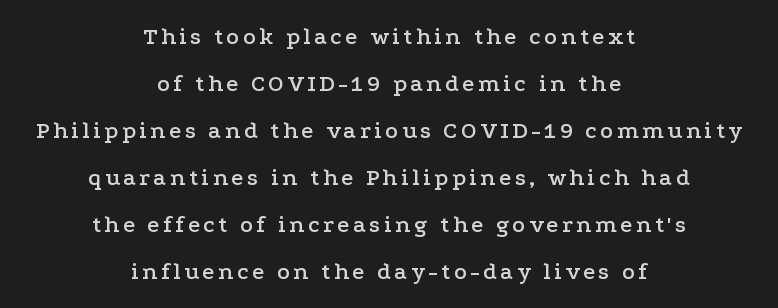
Every row of glyphs is offset so its center matches the block's center. Underlining? Definitely not there. Unlike italic type, these characters show no tilt at all. Baseline-to-baseline distance is far greater than the letter height.
